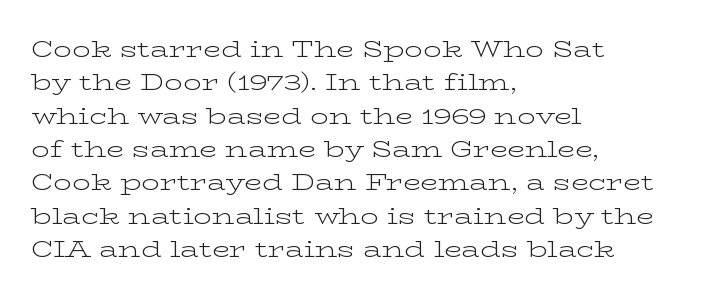
The image shows 23 px text type, upright; set left-aligned, normal line spacing (1.45x), normal letter spacing, not underlined.
